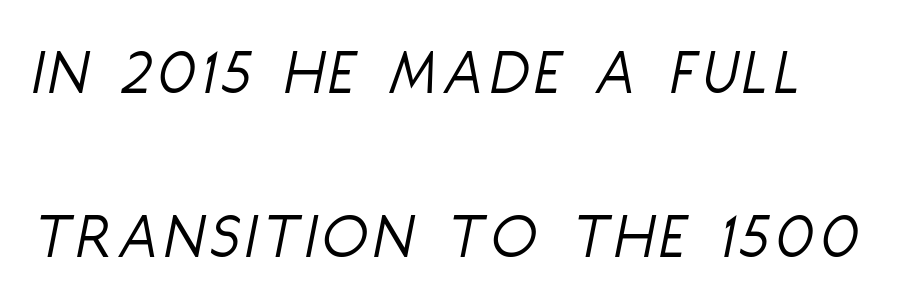
Q: Is the text bold? A: No.
Q: Is the text italic (slanted)? A: Yes, it leans right by about 11 degrees.
Q: Is the text underlined? A: No.
Q: Is the spacing between lines tight, normal or loose? A: Loose.
Q: Width (condensed, normal, or wide)? A: Condensed.
Q: Stroke contrast? A: Low.
Q: x-height? A: Large.
Q: Monospaced? A: No.
